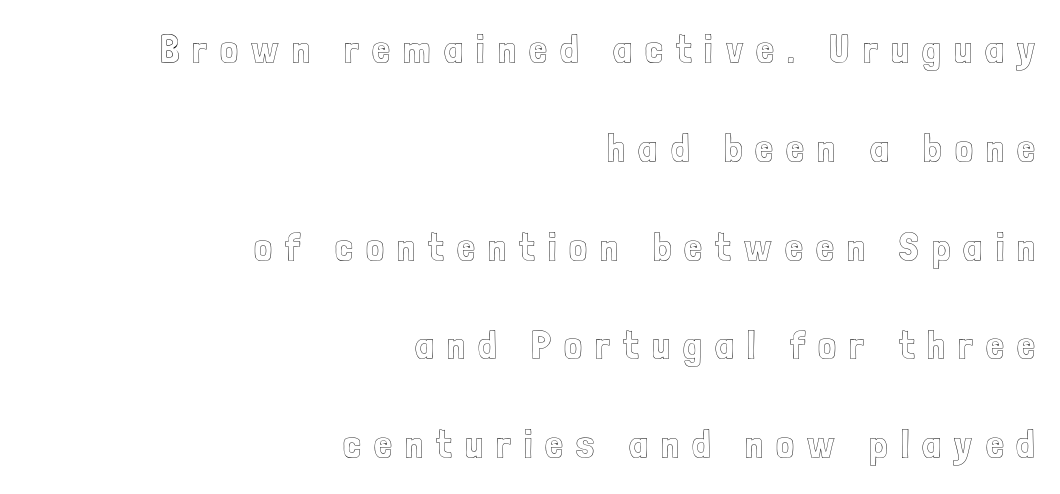
The image shows 40 px condensed type, upright; set right-aligned, loose line spacing (2.47x), unusually wide letter spacing (+0.33 em), not underlined; a medium x-height.
